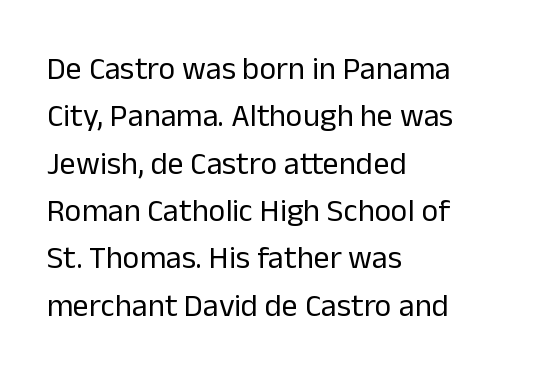
The image shows 32 px regular-weight sans-serif type, upright; set left-aligned, normal line spacing (1.48x), normal letter spacing, not underlined; low stroke contrast and a medium x-height.
